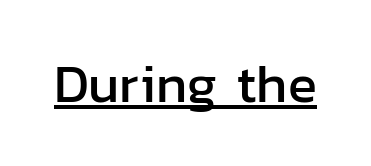
Q: Is the text italic (slanted)? A: No, it is upright.
Q: Is the typeface a serif or a sans-serif typeface? A: Sans-serif.
Q: Is the text underlined? A: Yes.
Q: Is the spacing between letters normal or unusually wide? A: Normal.
Q: Width (condensed, normal, or wide)? A: Normal.
Q: Stroke contrast? A: Low.
Q: x-height? A: Medium.
Q: Monospaced? A: No.
